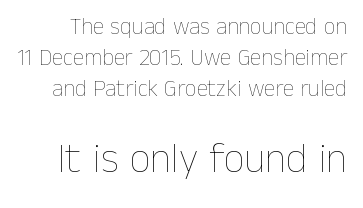
The strokes are not fattened; the text isn't bold. Is there any slant? The stems are plumb. Spacing verdict: proportional, widths tailored to each character. A student would notice the bottom passage is typeset larger than what precedes it. The leading is moderate, giving the passage an even texture.
